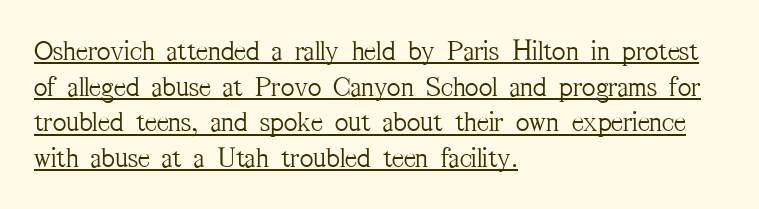
Q: Is the text bold? A: No.
Q: Is the text italic (slanted)? A: No, it is upright.
Q: Is the typeface a serif or a sans-serif typeface? A: Serif.
Q: Is the text underlined? A: Yes.
Q: How is the paragraph aligned? A: Left-aligned.
Q: Is the spacing between letters normal or unusually wide? A: Normal.
Q: Width (condensed, normal, or wide)? A: Condensed.
Q: Stroke contrast? A: Medium.
Q: x-height? A: Medium.
Q: Monospaced? A: No.
